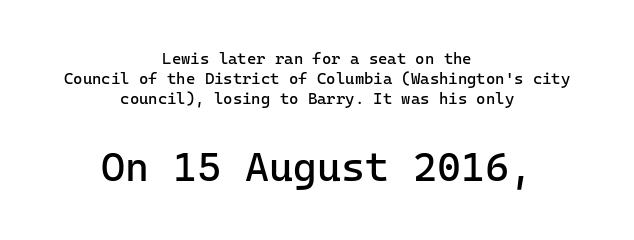
Vertically, the passage feels balanced, rows spaced as you'd expect. No extra ink here — the face is not bold. Spacing between characters is what you'd get straight out of the box. The designer went with a sans here, leaving each stem footless. Character size in the trailing block exceeds that of the leading block.
